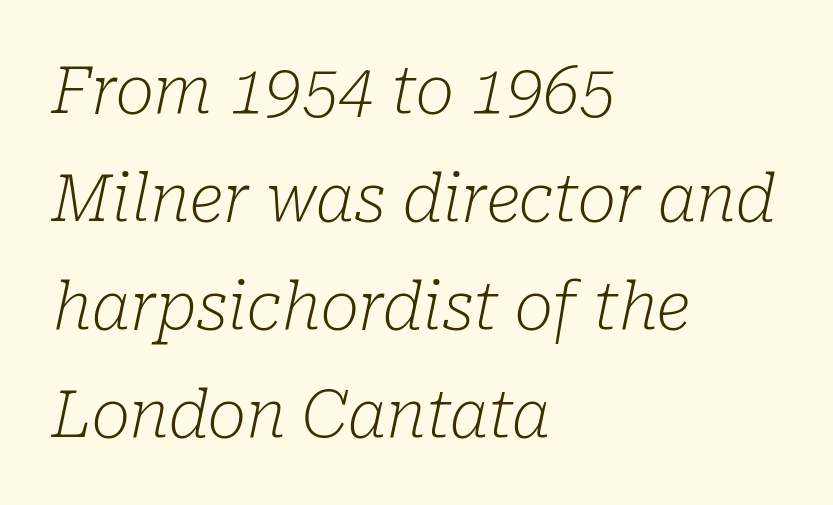
The horizontal fit of the characters is conventional and even. This is not heavy type; no bold has been used. Serif or sans? Serif — the stroke terminals have little feet. These lines are set flush left with a ragged right edge. Notice how the stems are inclined rather than vertical — that's the hallmark of italics.
